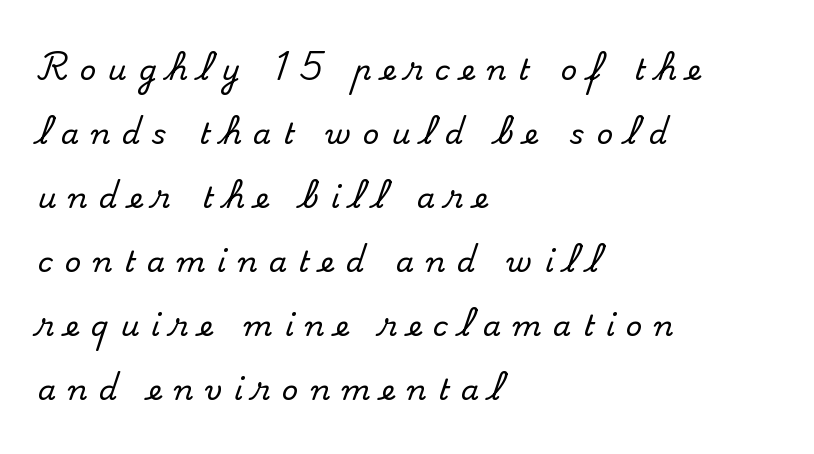
Q: Is the text italic (slanted)? A: Yes.
Q: Is the text underlined? A: No.
Q: How is the paragraph aligned? A: Left-aligned.
Q: Is the spacing between letters normal or unusually wide? A: Unusually wide.
Q: Is the spacing between lines tight, normal or loose? A: Loose.
Q: Width (condensed, normal, or wide)? A: Normal.
Q: Stroke contrast? A: Medium.
Q: x-height? A: Small.
Q: Monospaced? A: No.
